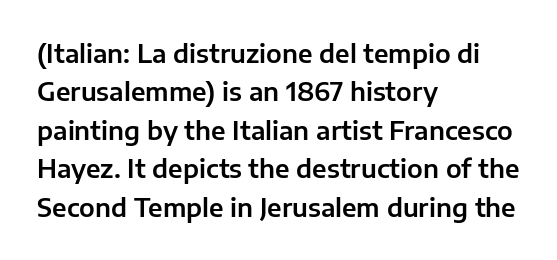
The image shows 25 px text type, upright; set left-aligned, normal line spacing (1.54x), normal letter spacing, not underlined.
